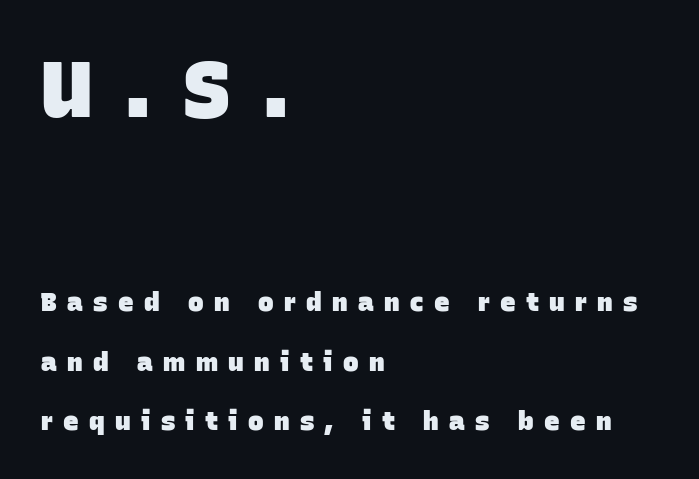
The image shows 79 px heavy sans-serif type; set left-aligned, loose line spacing (2.3x), unusually wide letter spacing (+0.4 em), not underlined; the first (top) block is 3.04x larger; low stroke contrast and a large x-height.
